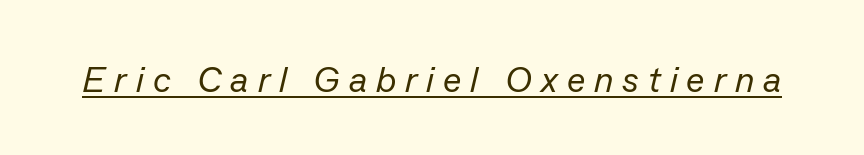
The image shows 36 px regular-weight type, italic (leaning right); set unusually wide letter spacing (+0.25 em), underlined; low stroke contrast and a medium x-height.
